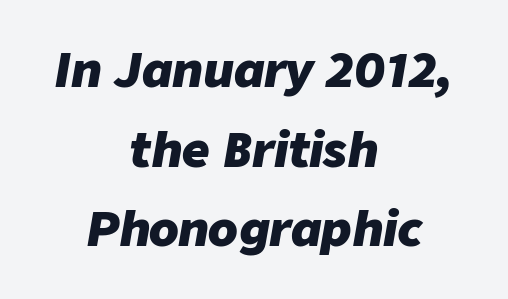
The image shows 48 px heavy type, italic (leaning right); set centered, normal line spacing (1.66x), normal letter spacing, not underlined; low stroke contrast and a medium x-height.
